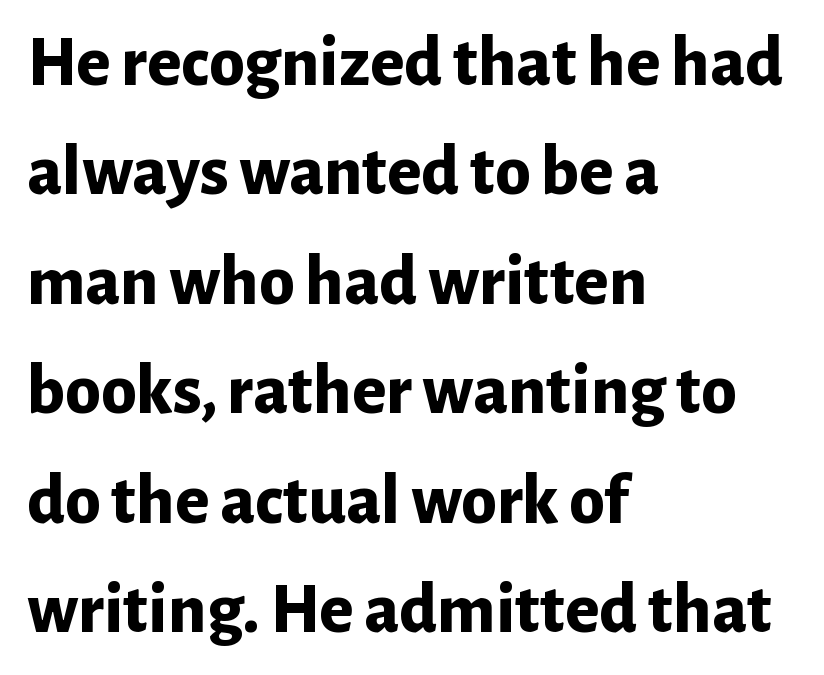
{"serif": "no", "italic": "no", "bold": "yes", "weight": "bold", "width": "normal", "stroke_contrast": "low", "x_height": "medium", "monospaced": "no", "underline": "no", "align": "left", "line_spacing": "normal", "line_spacing_ratio": 1.52, "letter_spacing": "normal", "letter_spacing_em": 0.0, "glyph_px": 72}
